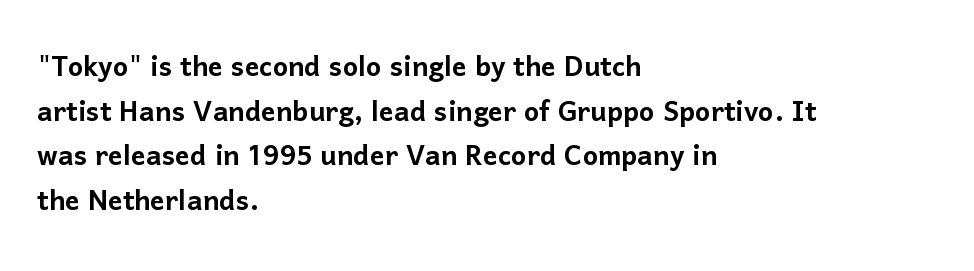
Q: Is the text italic (slanted)? A: No, it is upright.
Q: Is the typeface a serif or a sans-serif typeface? A: Sans-serif.
Q: Is the text underlined? A: No.
Q: How is the paragraph aligned? A: Left-aligned.
Q: Is the spacing between letters normal or unusually wide? A: Normal.
Q: Width (condensed, normal, or wide)? A: Normal.
Q: Stroke contrast? A: Low.
Q: x-height? A: Medium.
Q: Monospaced? A: No.
